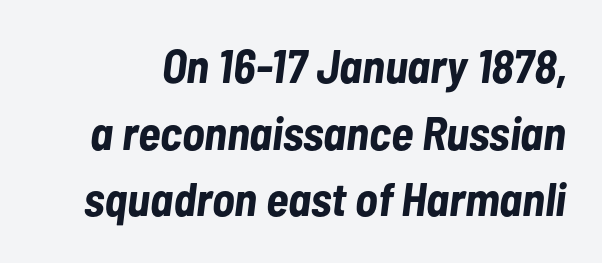
{"italic": "yes", "lean": "right", "slant_degrees": 7, "bold": "yes", "weight": "bold", "width": "condensed", "stroke_contrast": "low", "x_height": "medium", "monospaced": "no", "underline": "no", "line_spacing": "normal", "line_spacing_ratio": 1.42, "letter_spacing": "normal", "letter_spacing_em": 0.0, "glyph_px": 47}
